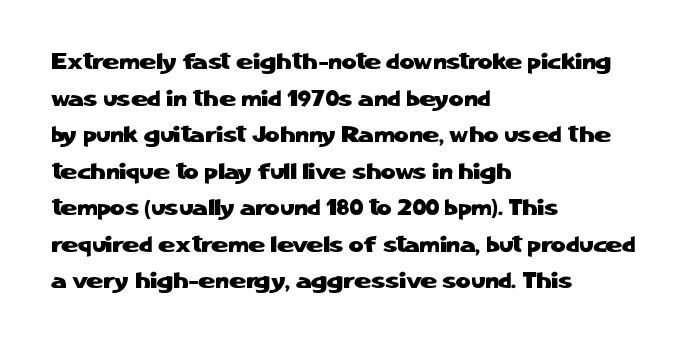
The image shows 23 px text type, upright; set left-aligned, normal line spacing (1.59x), normal letter spacing, not underlined.
